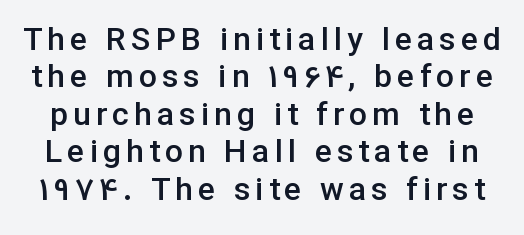
Letterform terminals end flat and unadorned throughout the passage. Note the varied advance widths — an 'i' is clearly narrower than an 'm'. The font is running at a semibold setting, under full bold. The space beneath each line is pristine and unruled. This sample uses an upright cut, with every glyph sitting square on the baseline.
